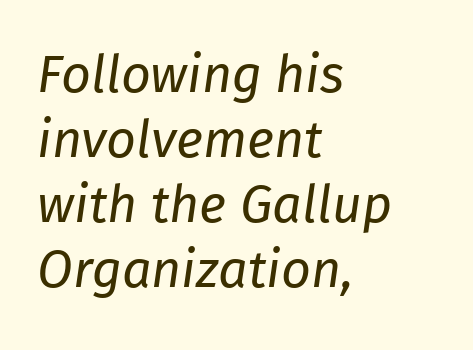
Q: Is the text bold? A: No.
Q: Is the text italic (slanted)? A: Yes, it leans right by about 8 degrees.
Q: Is the text underlined? A: No.
Q: How is the paragraph aligned? A: Left-aligned.
Q: Is the spacing between letters normal or unusually wide? A: Normal.
Q: Is the spacing between lines tight, normal or loose? A: Normal.
Q: Width (condensed, normal, or wide)? A: Normal.
Q: Stroke contrast? A: Low.
Q: x-height? A: Medium.
Q: Monospaced? A: No.
